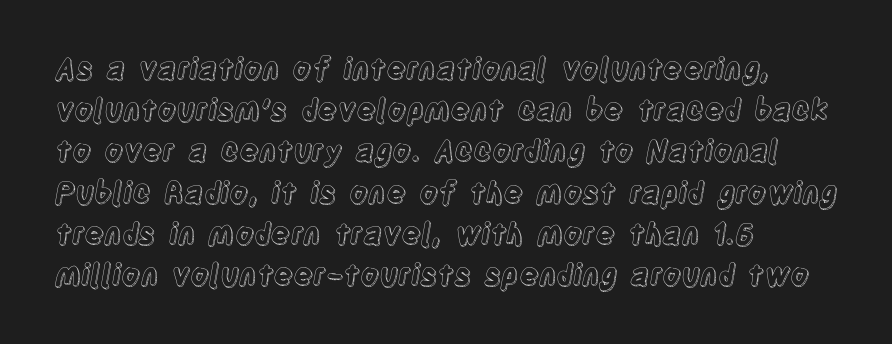
Q: Is the text italic (slanted)? A: Yes.
Q: Is the text underlined? A: No.
Q: How is the paragraph aligned? A: Left-aligned.
Q: Is the spacing between letters normal or unusually wide? A: Normal.
Q: Is the spacing between lines tight, normal or loose? A: Normal.
Q: Width (condensed, normal, or wide)? A: Condensed.
Q: x-height? A: Large.
Q: Monospaced? A: No.
